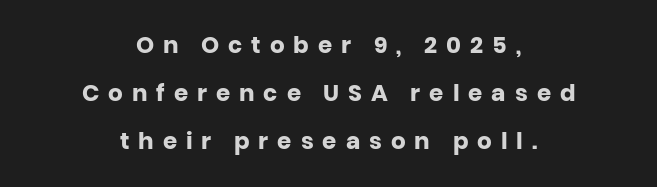
The image shows 23 px bold type, upright; set centered, loose line spacing (2.09x), unusually wide letter spacing (+0.39 em), not underlined.
